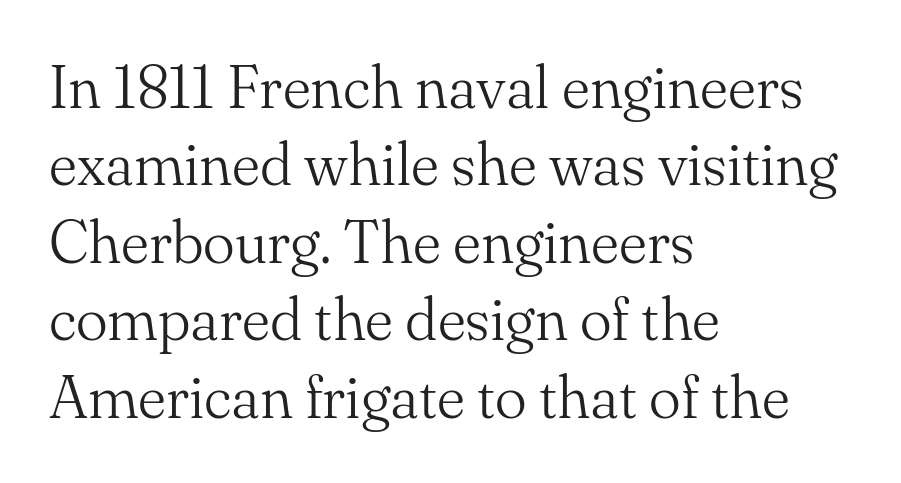
Rule under the text: the space is simply empty. Stroke thickness stays within the range of a standard reading face or lighter. Line beginnings align vertically; line endings do not. A roman cut, with each character standing at attention. The glyphs in this specimen are seriffed. Is there much room between lines? A standard amount, neither cramped nor airy.
